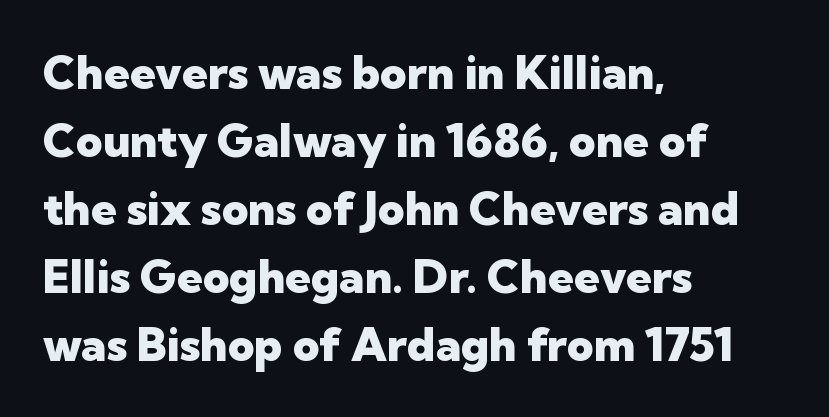
Examine the stroke ends and you'll find no serifs. Descenders are the only things crossing below the line. Italic: no, the glyphs are upright roman. Leftover space on each line is placed entirely after the last word. As a designer I'd log this as weight 700, bold.
